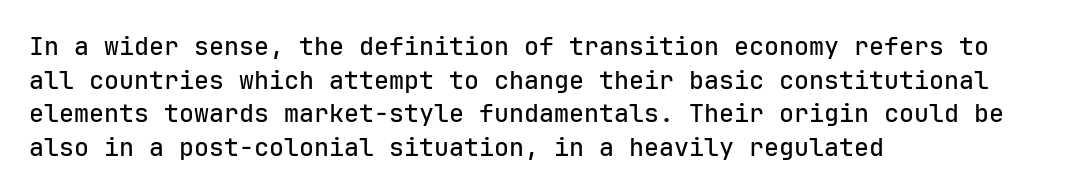
Q: Is the text italic (slanted)? A: No, it is upright.
Q: Is the text underlined? A: No.
Q: How is the paragraph aligned? A: Left-aligned.
Q: Is the spacing between letters normal or unusually wide? A: Normal.
Q: Is the spacing between lines tight, normal or loose? A: Normal.
